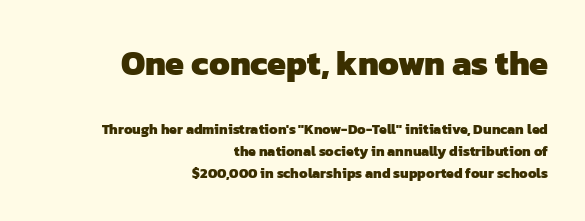
There is no visible air inserted between adjacent glyphs. Spacing verdict: proportional, widths tailored to each character. The passage shown begins with its larger block and ends with its smaller one. Descender tails drop into unmarked territory. Summary of weight: heavy, a full bold. The passage shown is typeset with a sans-serif family.
